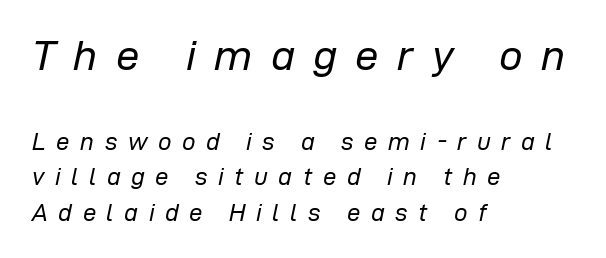
Q: Is the text bold? A: No.
Q: Is the text italic (slanted)? A: Yes, it leans right by about 12 degrees.
Q: Is the text underlined? A: No.
Q: How is the paragraph aligned? A: Left-aligned.
Q: Is the spacing between letters normal or unusually wide? A: Unusually wide.
Q: Is the spacing between lines tight, normal or loose? A: Normal.
Q: Which block of text is set in a larger size, the first (top) or the second (bottom)? A: The first (top) one.
Q: Width (condensed, normal, or wide)? A: Normal.
Q: Stroke contrast? A: Low.
Q: x-height? A: Medium.
Q: Monospaced? A: No.
